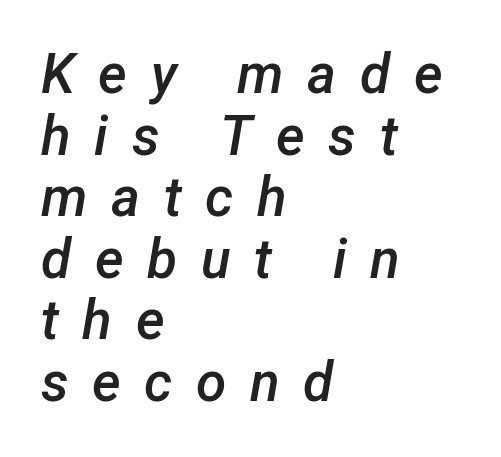
{"italic": "yes", "lean": "right", "slant_degrees": 12, "bold": "semi", "weight": "semibold", "width": "normal", "stroke_contrast": "low", "x_height": "medium", "monospaced": "no", "underline": "no", "align": "left", "line_spacing": "tight", "line_spacing_ratio": 1.12, "letter_spacing": "wide", "letter_spacing_em": 0.43, "glyph_px": 55}
